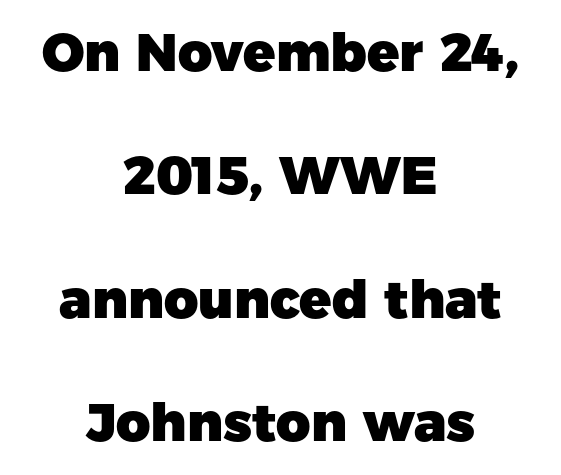
This sample has the flowing, uneven cadence of proportional lettering. One glance says open: line gaps are wider than usual. Check under the words: just untouched page. Italic: no, the glyphs are upright roman. Tracking here is standard; glyphs follow each other at the usual distance. Its strokes are broad and dark, the hallmark of bold type.
